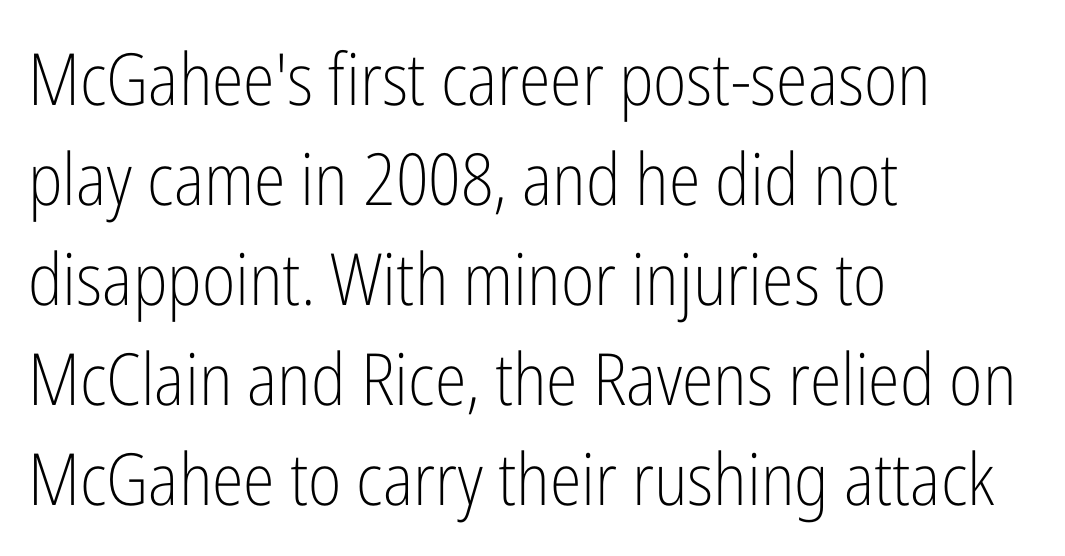
{"serif": "no", "italic": "no", "bold": "no", "weight": "light", "width": "condensed", "stroke_contrast": "low", "x_height": "medium", "monospaced": "no", "underline": "no", "align": "left", "line_spacing": "normal", "line_spacing_ratio": 1.39, "letter_spacing": "normal", "letter_spacing_em": 0.0, "glyph_px": 72}
